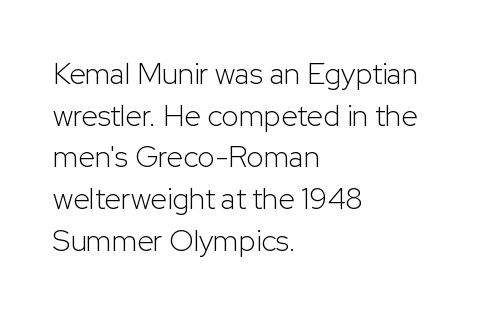
Q: Is the text bold? A: No.
Q: Is the text italic (slanted)? A: No, it is upright.
Q: Is the typeface a serif or a sans-serif typeface? A: Sans-serif.
Q: Is the text underlined? A: No.
Q: How is the paragraph aligned? A: Left-aligned.
Q: Is the spacing between letters normal or unusually wide? A: Normal.
Q: Is the spacing between lines tight, normal or loose? A: Normal.
Q: Width (condensed, normal, or wide)? A: Normal.
Q: Stroke contrast? A: Low.
Q: x-height? A: Medium.
Q: Monospaced? A: No.
